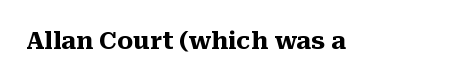
The image shows 24 px bold type, upright; set normal letter spacing, not underlined.
